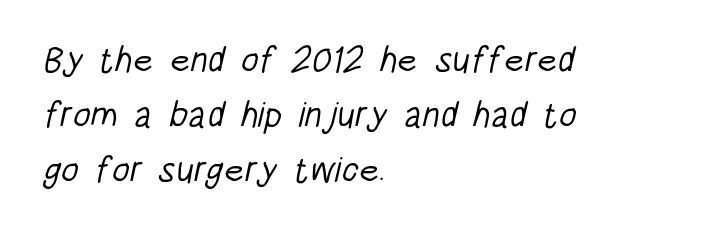
Q: Is the text bold? A: No.
Q: Is the typeface a serif or a sans-serif typeface? A: Sans-serif.
Q: Is the text underlined? A: No.
Q: How is the paragraph aligned? A: Left-aligned.
Q: Is the spacing between letters normal or unusually wide? A: Normal.
Q: Is the spacing between lines tight, normal or loose? A: Normal.
Q: Width (condensed, normal, or wide)? A: Condensed.
Q: Stroke contrast? A: Low.
Q: x-height? A: Large.
Q: Monospaced? A: No.
